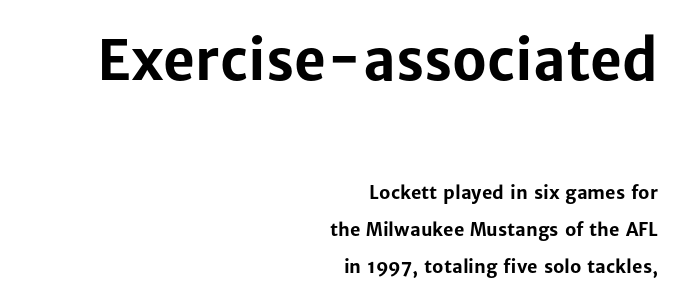
The image shows 55 px bold sans-serif type, upright; set right-aligned, loose line spacing (2.04x), normal letter spacing, not underlined; the first (top) block is 3.06x larger; low stroke contrast and a medium x-height.
